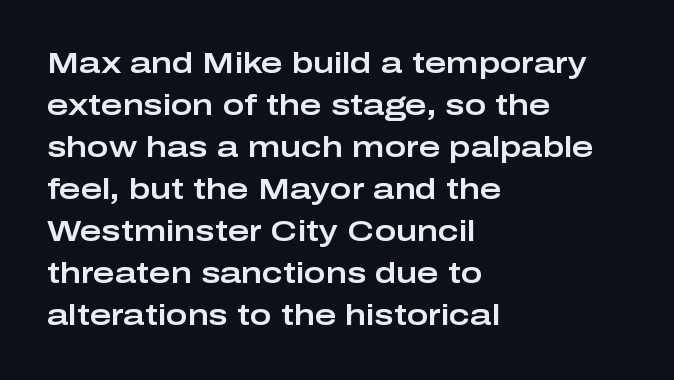
Q: Is the text italic (slanted)? A: No, it is upright.
Q: Is the typeface a serif or a sans-serif typeface? A: Sans-serif.
Q: Is the text underlined? A: No.
Q: How is the paragraph aligned? A: Left-aligned.
Q: Is the spacing between letters normal or unusually wide? A: Normal.
Q: Is the spacing between lines tight, normal or loose? A: Normal.
Q: Width (condensed, normal, or wide)? A: Wide.
Q: Stroke contrast? A: Low.
Q: x-height? A: Medium.
Q: Monospaced? A: No.
